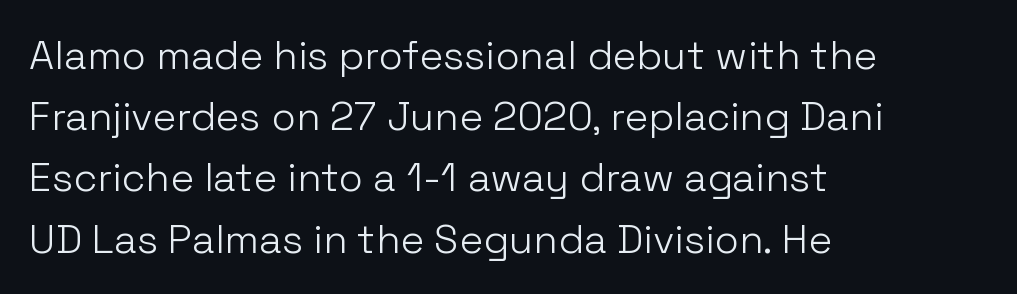
The image shows 40 px light sans-serif type, upright; set left-aligned, normal line spacing (1.53x), normal letter spacing, not underlined; low stroke contrast and a medium x-height.
